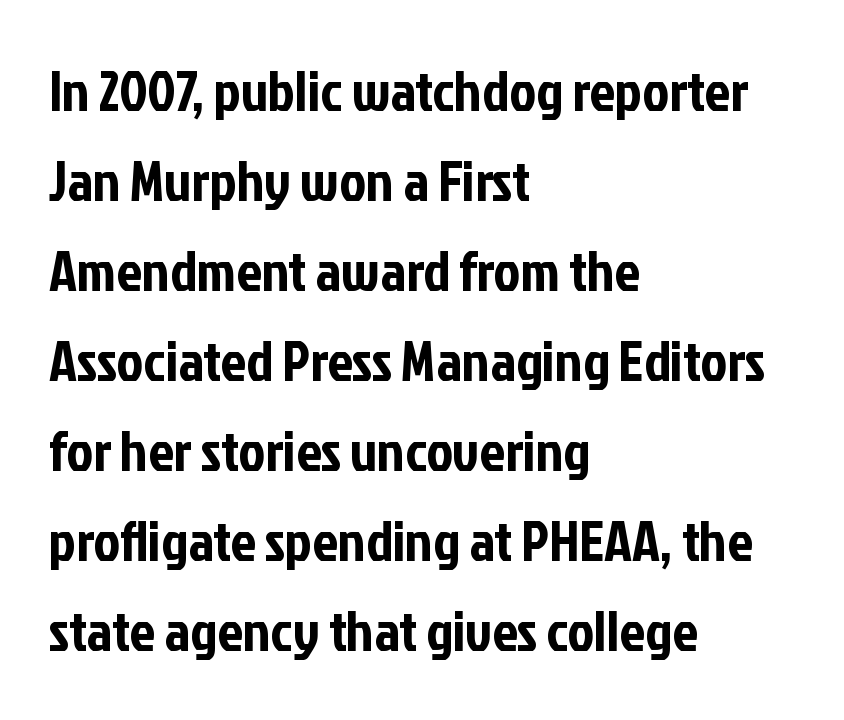
{"serif": "no", "italic": "no", "width": "condensed", "stroke_contrast": "low", "x_height": "medium", "monospaced": "no", "underline": "no", "align": "left", "line_spacing": "normal", "line_spacing_ratio": 1.58, "letter_spacing": "normal", "letter_spacing_em": 0.0, "glyph_px": 57}
